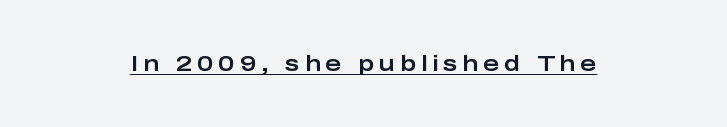
Q: Is the text italic (slanted)? A: No, it is upright.
Q: Is the text underlined? A: Yes.
Q: How is the paragraph aligned? A: Centered.
Q: Is the spacing between letters normal or unusually wide? A: Unusually wide.
